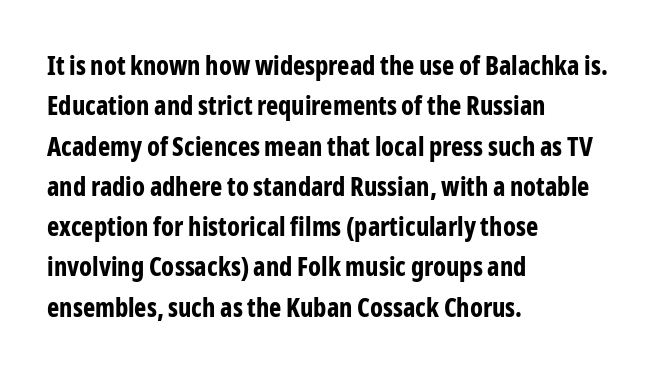
Q: Is the text bold? A: Yes.
Q: Is the text italic (slanted)? A: No, it is upright.
Q: Is the text underlined? A: No.
Q: How is the paragraph aligned? A: Left-aligned.
Q: Is the spacing between letters normal or unusually wide? A: Normal.
Q: Is the spacing between lines tight, normal or loose? A: Normal.
